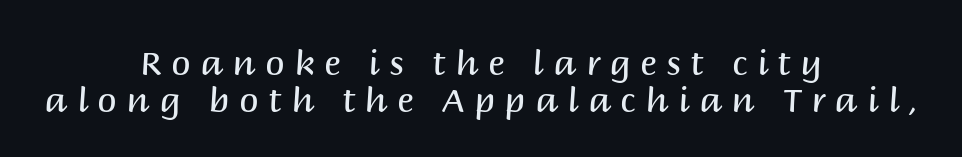
The image shows 35 px regular-weight sans-serif type; set centered, tight line spacing (1.06x), unusually wide letter spacing (+0.27 em), not underlined; medium stroke contrast and a large x-height.
